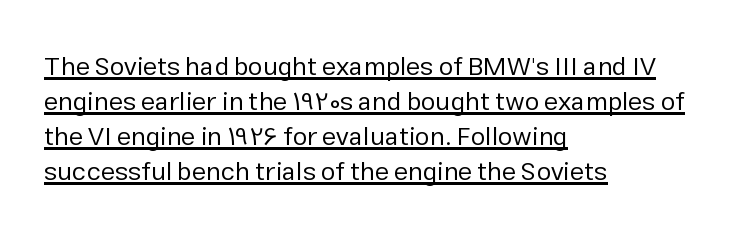
A roman cut, with each character standing at attention. Compared with typical body copy, the letter spacing here is the same. Does a line run under the words? Yes, clearly. Alignment: flush left. No chunkiness to these letters — they're not bold.
